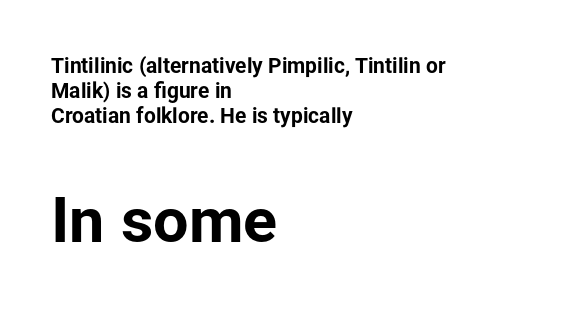
{"serif": "no", "italic": "no", "bold": "yes", "weight": "bold", "width": "normal", "stroke_contrast": "low", "x_height": "medium", "monospaced": "no", "underline": "no", "align": "left", "line_spacing_ratio": 1.2, "letter_spacing": "normal", "letter_spacing_em": 0.0, "larger_block": "second", "size_ratio": 3.0, "glyph_px": 63}
